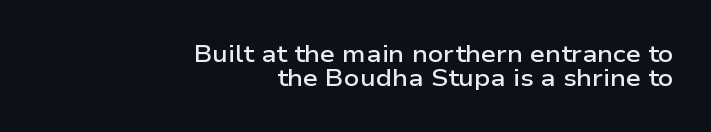
The image shows 24 px text type, upright; set right-aligned, tight line spacing (1.0x), normal letter spacing, not underlined.
